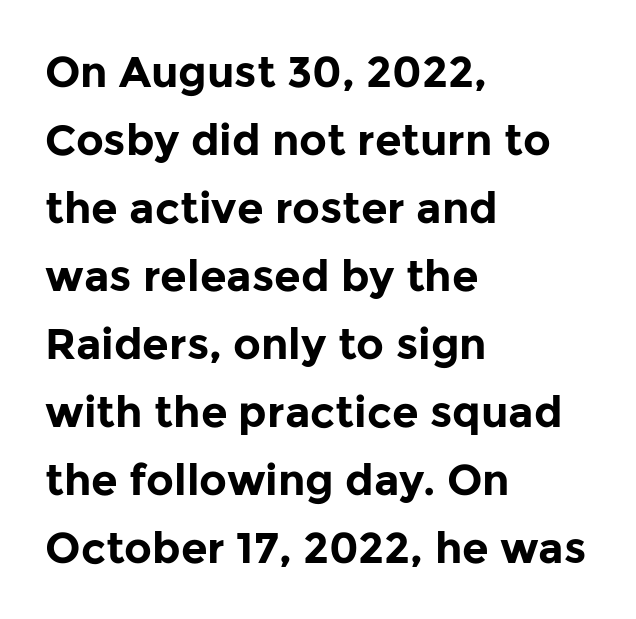
Q: Is the text bold? A: Yes.
Q: Is the text italic (slanted)? A: No, it is upright.
Q: Is the typeface a serif or a sans-serif typeface? A: Sans-serif.
Q: Is the text underlined? A: No.
Q: How is the paragraph aligned? A: Left-aligned.
Q: Is the spacing between letters normal or unusually wide? A: Normal.
Q: Is the spacing between lines tight, normal or loose? A: Normal.
Q: Width (condensed, normal, or wide)? A: Normal.
Q: Stroke contrast? A: Low.
Q: x-height? A: Medium.
Q: Monospaced? A: No.
